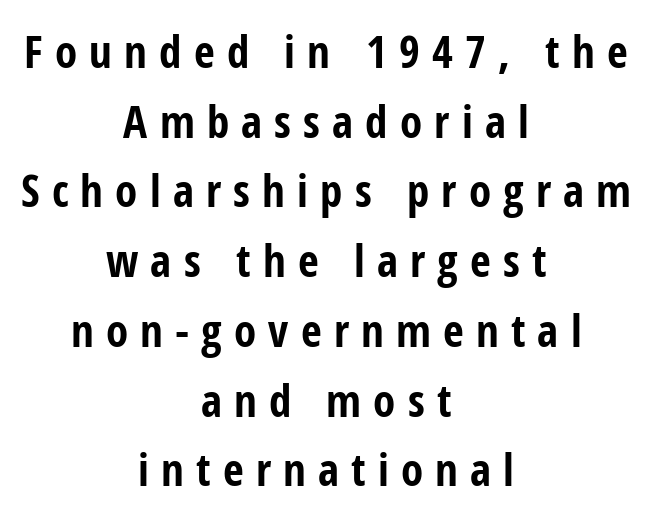
{"serif": "no", "italic": "no", "bold": "yes", "weight": "bold", "width": "condensed", "stroke_contrast": "low", "x_height": "medium", "monospaced": "no", "underline": "no", "align": "center", "line_spacing": "normal", "line_spacing_ratio": 1.55, "letter_spacing": "wide", "letter_spacing_em": 0.27, "glyph_px": 45}
